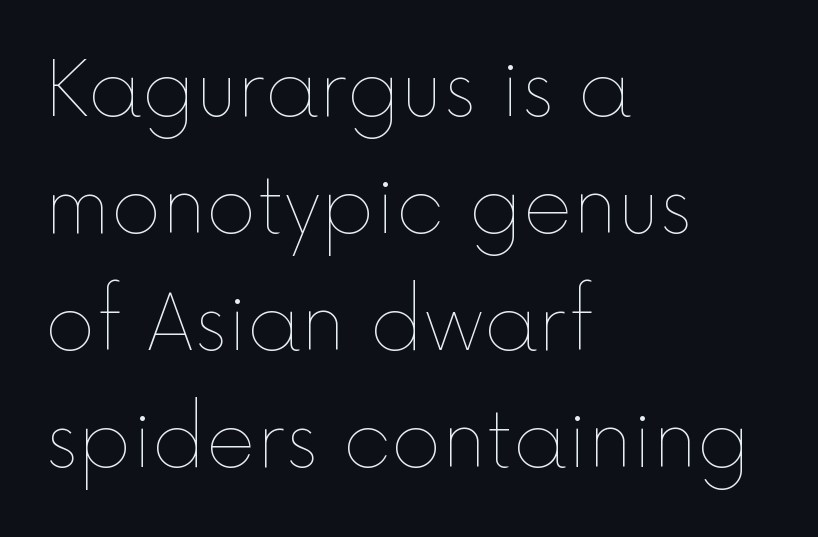
Interline gaps are of average width in this sample. The letters advance in unequal steps, a hallmark of proportional type. Letters rest on an invisible, unmarked baseline. Stroke thickness stays within the range of a standard reading face or lighter. Upright lettering throughout. Tracking here is standard; glyphs follow each other at the usual distance.
